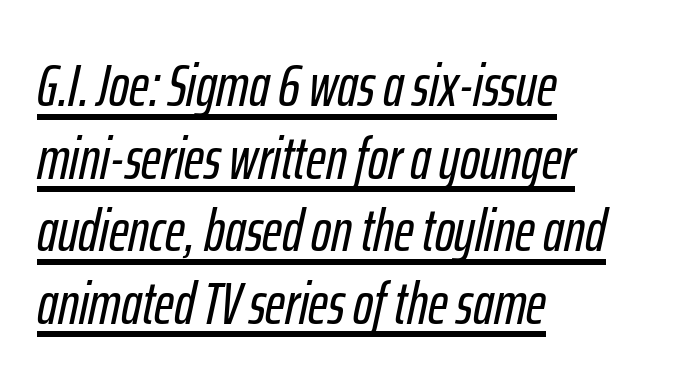
The setting favours the left margin, as ordinary paragraphs usually do. The face used here appears with an underline applied. Do the characters align in a grid? No, the font is proportional. There's an unmistakable incline to the writing here. Default kerning and tracking; the words read as compact shapes.
